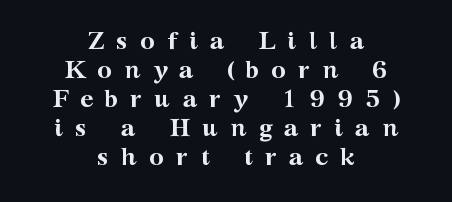
Q: Is the text bold? A: Yes.
Q: Is the text italic (slanted)? A: No, it is upright.
Q: Is the text underlined? A: No.
Q: How is the paragraph aligned? A: Centered.
Q: Is the spacing between letters normal or unusually wide? A: Unusually wide.
